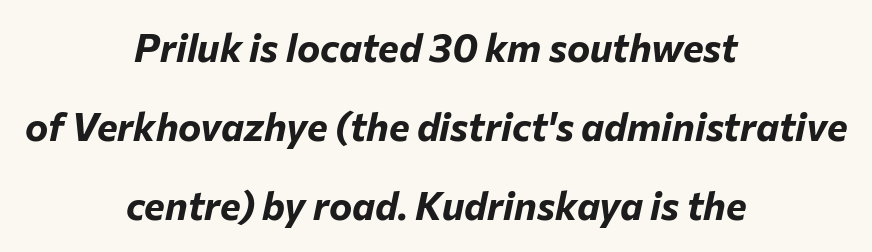
Q: Is the text bold? A: Yes.
Q: Is the text italic (slanted)? A: Yes, it leans right by about 12 degrees.
Q: Is the text underlined? A: No.
Q: How is the paragraph aligned? A: Centered.
Q: Is the spacing between letters normal or unusually wide? A: Normal.
Q: Is the spacing between lines tight, normal or loose? A: Loose.
Q: Width (condensed, normal, or wide)? A: Normal.
Q: Stroke contrast? A: Low.
Q: x-height? A: Medium.
Q: Monospaced? A: No.
